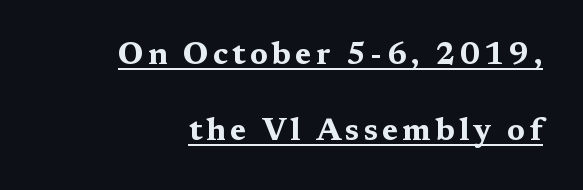
Q: Is the text bold? A: Yes.
Q: Is the text italic (slanted)? A: No, it is upright.
Q: Is the typeface a serif or a sans-serif typeface? A: Serif.
Q: Is the text underlined? A: Yes.
Q: How is the paragraph aligned? A: Right-aligned.
Q: Is the spacing between lines tight, normal or loose? A: Loose.
Q: Width (condensed, normal, or wide)? A: Wide.
Q: Stroke contrast? A: Medium.
Q: x-height? A: Medium.
Q: Monospaced? A: No.
